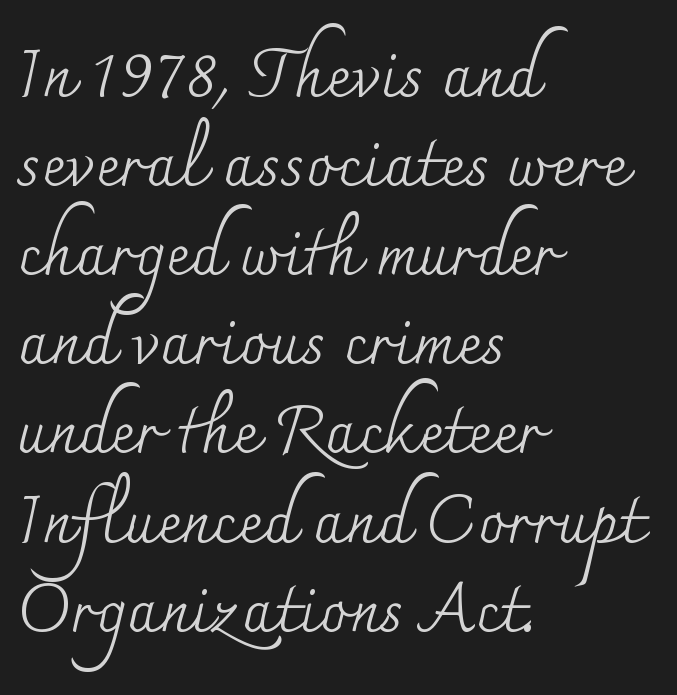
{"serif": "yes", "bold": "no", "weight": "regular", "width": "normal", "stroke_contrast": "medium", "x_height": "small", "monospaced": "no", "underline": "no", "align": "left", "line_spacing": "normal", "line_spacing_ratio": 1.33, "letter_spacing": "normal", "letter_spacing_em": 0.0, "glyph_px": 67}
